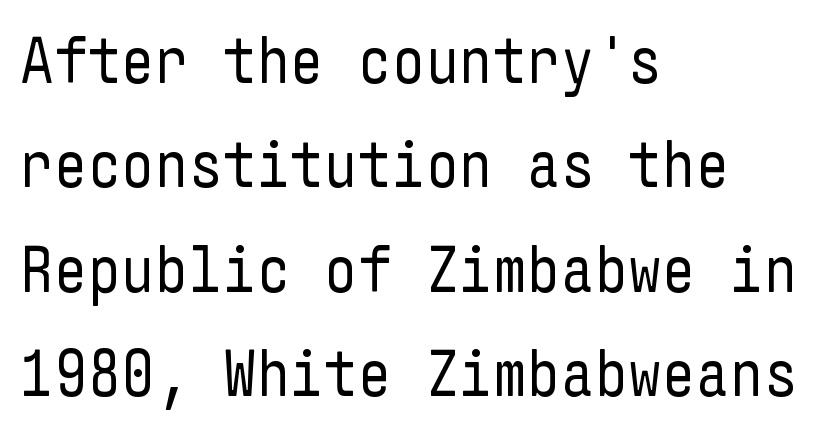
{"serif": "no", "italic": "no", "bold": "no", "weight": "regular", "width": "condensed", "stroke_contrast": "low", "x_height": "medium", "underline": "no", "align": "left", "line_spacing": "normal", "line_spacing_ratio": 1.58, "letter_spacing": "normal", "letter_spacing_em": 0.0, "glyph_px": 66}
